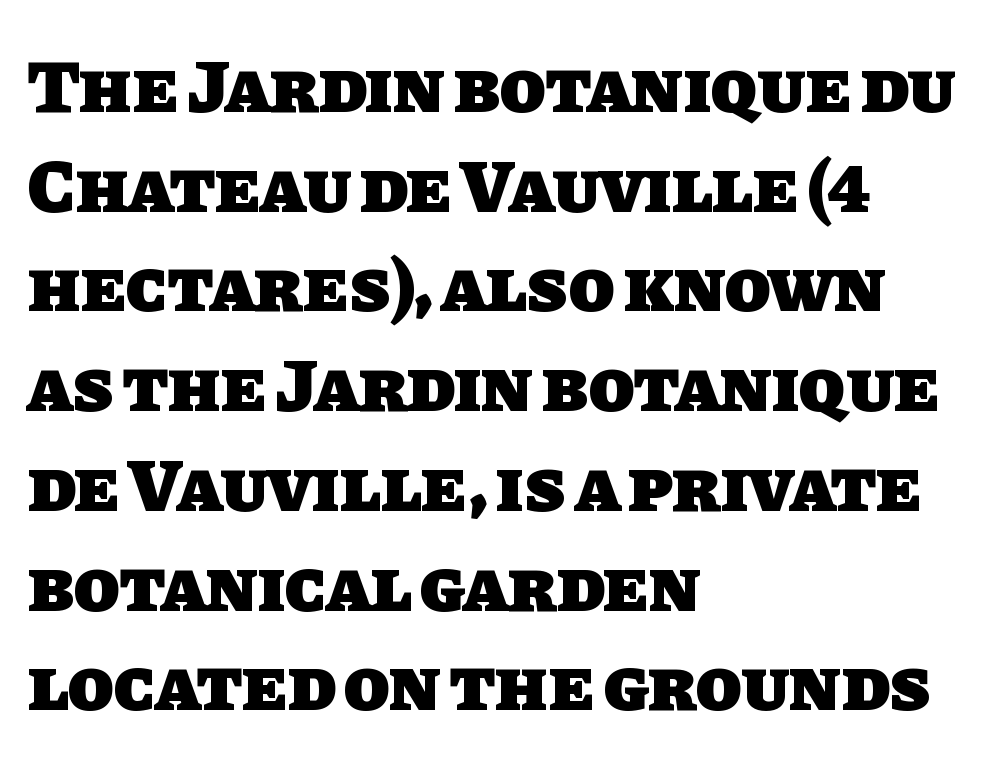
Think of a printed novel: that variable character pitch is what you see here. The leading is moderate, giving the passage an even texture. This rendering employs a face without finishing strokes, i.e., a sans-serif. The glyphs are unaccompanied by any horizontal stroke below them. No extra tracking has been applied to these lines.
